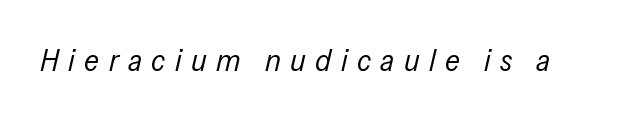
The image shows 31 px regular-weight, condensed type, italic (leaning right); set unusually wide letter spacing (+0.3 em), not underlined; low stroke contrast and a medium x-height.
